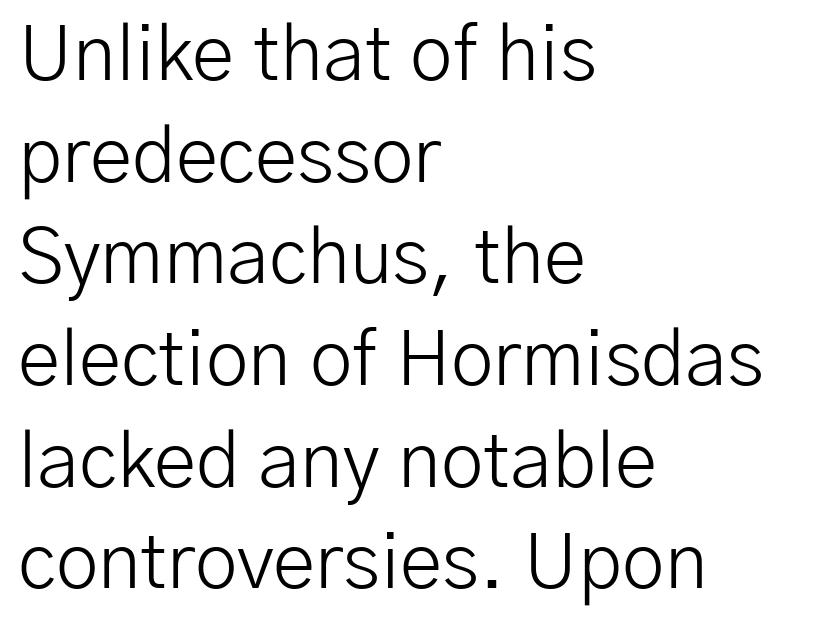
Q: Is the text bold? A: No.
Q: Is the text italic (slanted)? A: No, it is upright.
Q: Is the typeface a serif or a sans-serif typeface? A: Sans-serif.
Q: Is the text underlined? A: No.
Q: How is the paragraph aligned? A: Left-aligned.
Q: Is the spacing between letters normal or unusually wide? A: Normal.
Q: Is the spacing between lines tight, normal or loose? A: Normal.
Q: Width (condensed, normal, or wide)? A: Normal.
Q: Stroke contrast? A: Low.
Q: x-height? A: Medium.
Q: Monospaced? A: No.
